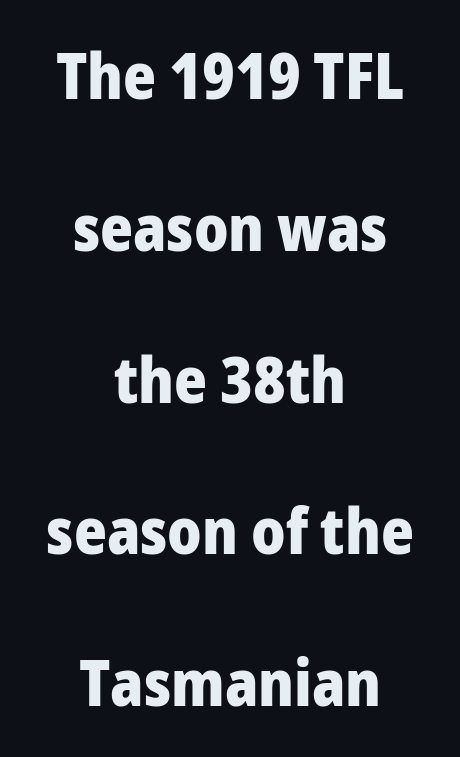
Letterform terminals end flat and unadorned throughout the passage. Heft: maximum for text — a bold. Compared with a flush-left layout, this one balances lines on the center instead. Proportional: the letters do not fall into vertical columns.
